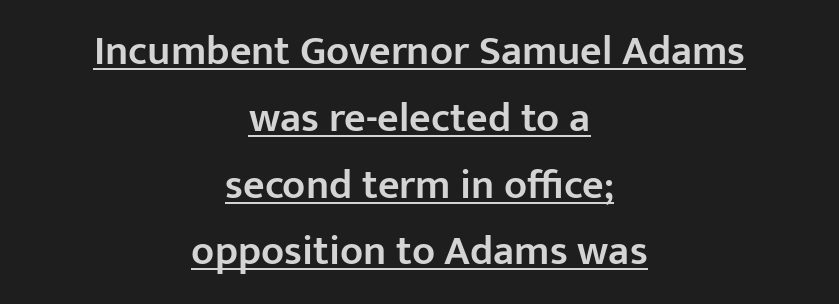
Regarding serifs, this sample does without them. Typeset on center — no edge is straight. Quick note: underline on. Words appear dense and cohesive because spacing is normal. Summary of weight: moderately heavy, a semibold.
